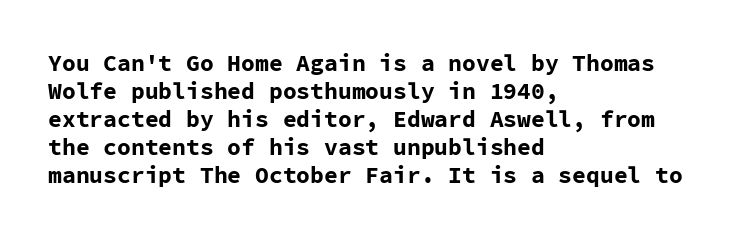
Q: Is the text bold? A: Yes.
Q: Is the text italic (slanted)? A: No, it is upright.
Q: Is the text underlined? A: No.
Q: How is the paragraph aligned? A: Left-aligned.
Q: Is the spacing between letters normal or unusually wide? A: Normal.
